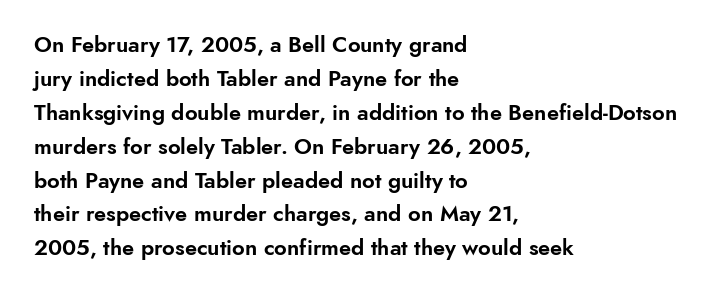
The image shows 22 px text type, upright; set left-aligned, normal line spacing (1.54x), normal letter spacing, not underlined.
